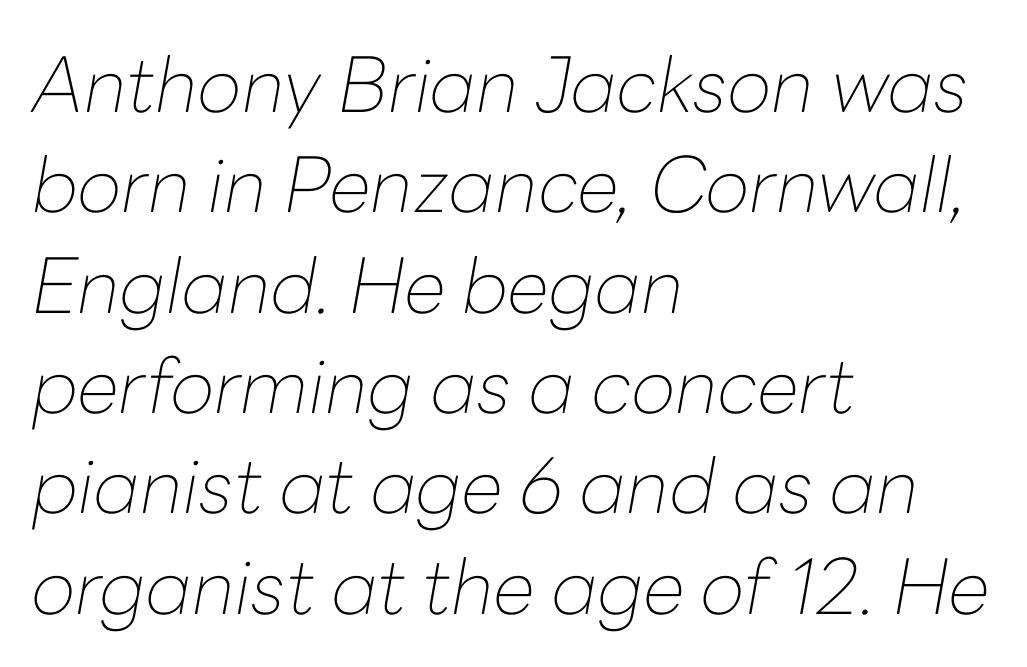
The image shows 76 px thin type, italic (leaning right); set left-aligned, normal line spacing (1.32x), normal letter spacing, not underlined; low stroke contrast and a medium x-height.
